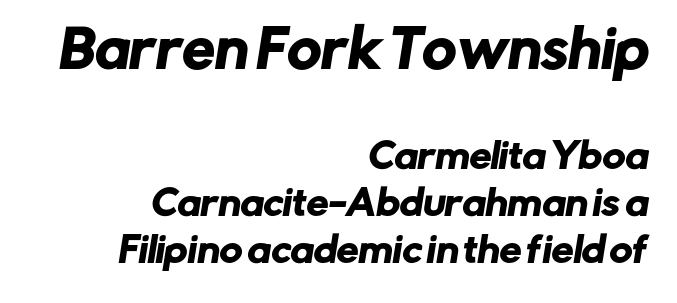
The image shows 52 px sans-serif type; set right-aligned, normal line spacing (1.35x), normal letter spacing, not underlined; the first (top) block is 1.49x larger; low stroke contrast and a medium x-height.
